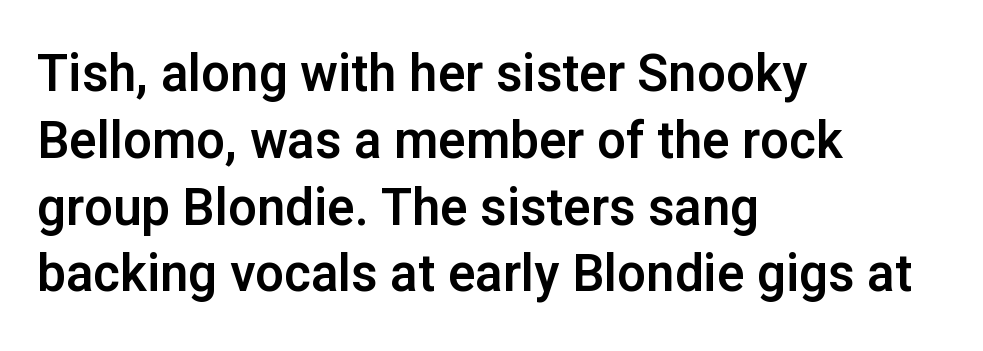
Rule under the text: the space is simply empty. The rendering uses natural spacing where letterforms have individual widths. These lines were composed using upright roman letters. Serifs: no, the terminals of the letterforms are clean. The lines sit at an ordinary, default distance from one another.
